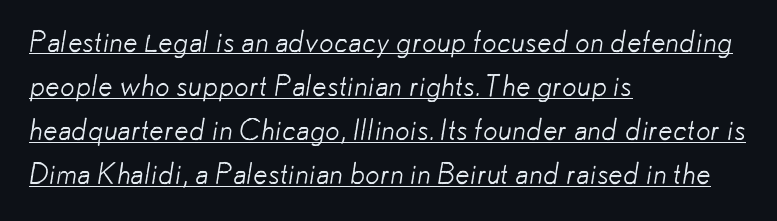
{"serif": "no", "bold": "no", "weight": "light", "width": "normal", "stroke_contrast": "low", "x_height": "small", "monospaced": "no", "underline": "yes", "align": "left", "line_spacing": "normal", "line_spacing_ratio": 1.52, "letter_spacing": "normal", "letter_spacing_em": 0.0, "glyph_px": 29}
